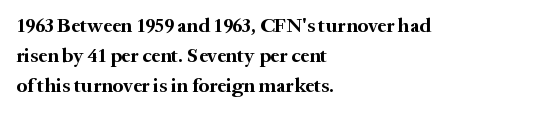
{"italic": "no", "bold": "yes", "underline": "no", "align": "left", "line_spacing": "normal", "line_spacing_ratio": 1.5, "letter_spacing": "normal", "letter_spacing_em": 0.0, "glyph_px": 20}
